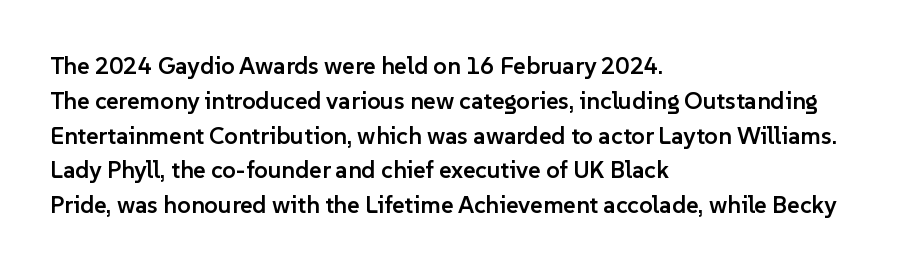
The image shows 24 px text type, upright; set left-aligned, normal line spacing (1.45x), normal letter spacing, not underlined.
